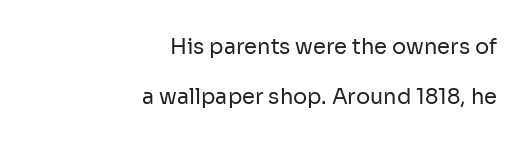
Q: Is the text bold? A: No.
Q: Is the text italic (slanted)? A: No, it is upright.
Q: Is the text underlined? A: No.
Q: How is the paragraph aligned? A: Right-aligned.
Q: Is the spacing between letters normal or unusually wide? A: Normal.
Q: Is the spacing between lines tight, normal or loose? A: Loose.
